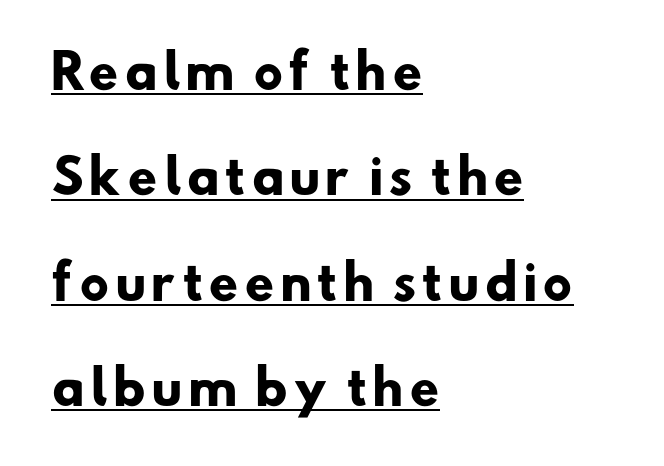
Line starts are locked; line ends wander. The sample has been set heavy, in full bold. You could fit nearly another row in the gap between these rows. Looks like regular typesetting: each glyph gets only the width it needs. The font family rendered here belongs to the sans-serif group.
